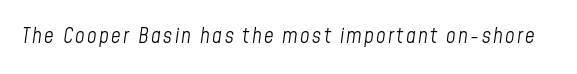
The image shows 21 px text type, italic (leaning right); set not underlined.
